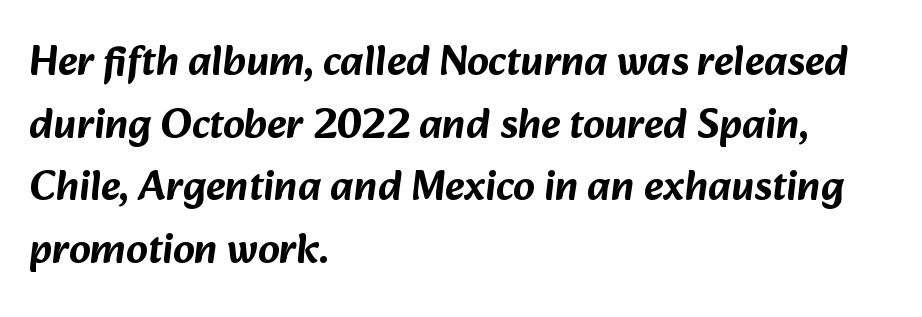
{"serif": "no", "width": "normal", "stroke_contrast": "low", "x_height": "medium", "monospaced": "no", "underline": "no", "align": "left", "line_spacing": "normal", "line_spacing_ratio": 1.49, "letter_spacing": "normal", "letter_spacing_em": 0.0, "glyph_px": 42}
